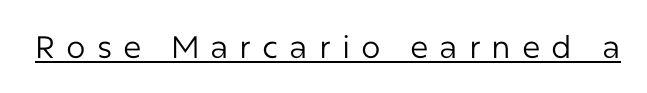
{"serif": "no", "italic": "no", "bold": "no", "weight": "regular", "width": "normal", "stroke_contrast": "low", "x_height": "medium", "monospaced": "no", "underline": "yes", "letter_spacing": "wide", "letter_spacing_em": 0.35, "glyph_px": 31}
